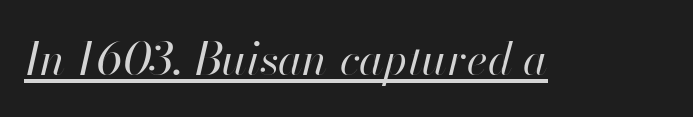
The image shows 45 px regular-weight type, italic (leaning right); set normal letter spacing, underlined; high stroke contrast and a small x-height.
